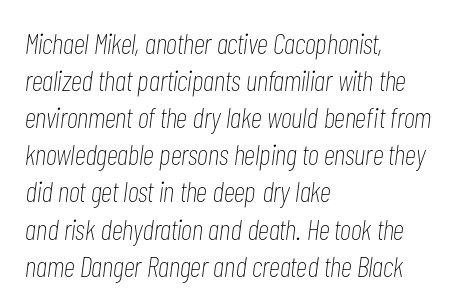
Weight: regular or lighter. If you drew a line through each stem, it would be angled. Think of a printed novel: that variable character pitch is what you see here. Compared with a centered layout, this one pins lines to the left instead. Each new line begins a customary step beneath the previous one. This rendering leaves character spacing at its baseline value.
